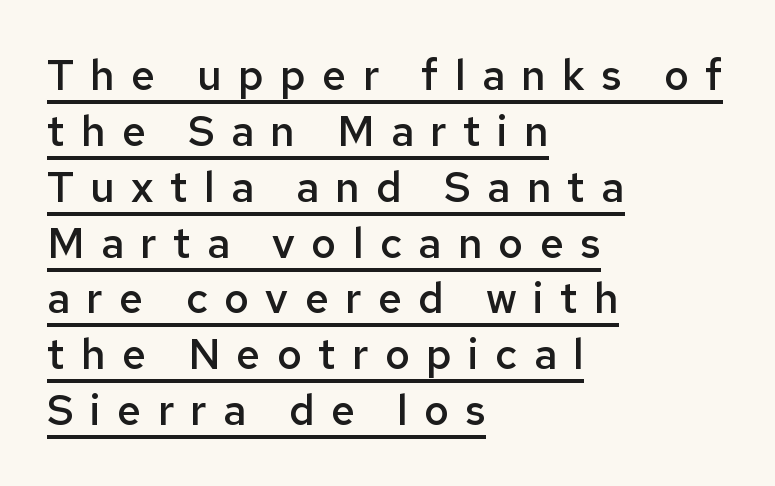
The sample has been set in demibold, a notch under bold. Horizontally, the lines are justified to the leading edge only. The line texture is sparse and dotted thanks to wide tracking. Notice how a bar underscores the lettering throughout. Is this a fixed-width face? No — the glyphs have proportional, varying widths. The lines sit at an ordinary, default distance from one another.
